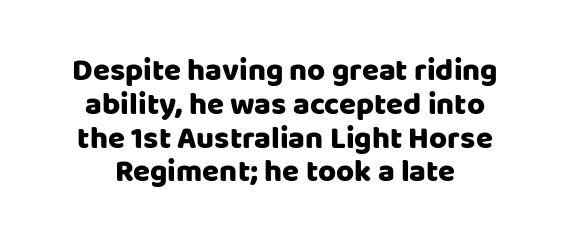
{"serif": "no", "italic": "no", "bold": "yes", "weight": "heavy", "width": "normal", "stroke_contrast": "low", "x_height": "large", "monospaced": "no", "underline": "no", "align": "center", "line_spacing": "tight", "line_spacing_ratio": 1.09, "letter_spacing": "normal", "letter_spacing_em": 0.0, "glyph_px": 31}
